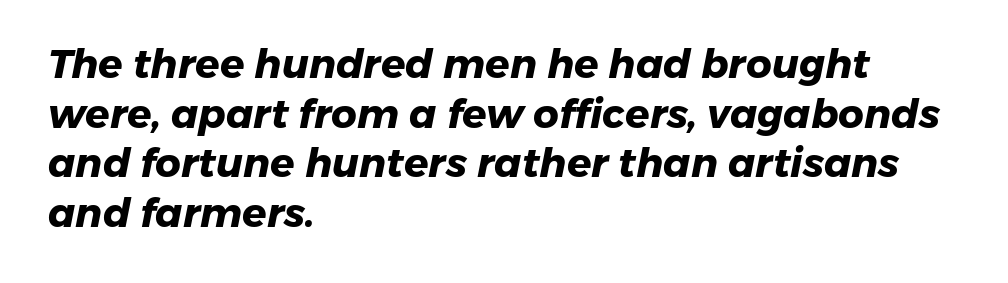
The image shows 40 px heavy sans-serif type; set left-aligned, line spacing 1.24x, normal letter spacing, not underlined; low stroke contrast and a medium x-height.
